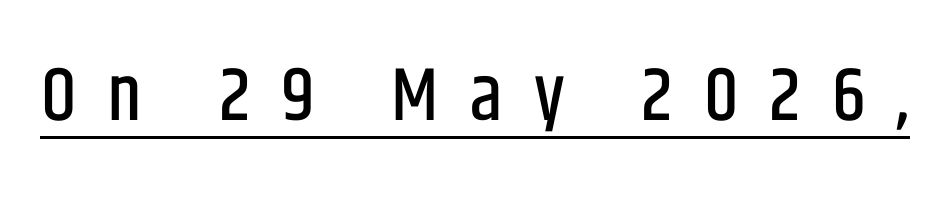
Note the varied advance widths — an 'i' is clearly narrower than an 'm'. Every word sits above its own underline. The letters stand upright; this is a roman face. This sample uses a sans-serif face. Is the letter spacing exaggerated? Yes — the characters are pushed far apart.
